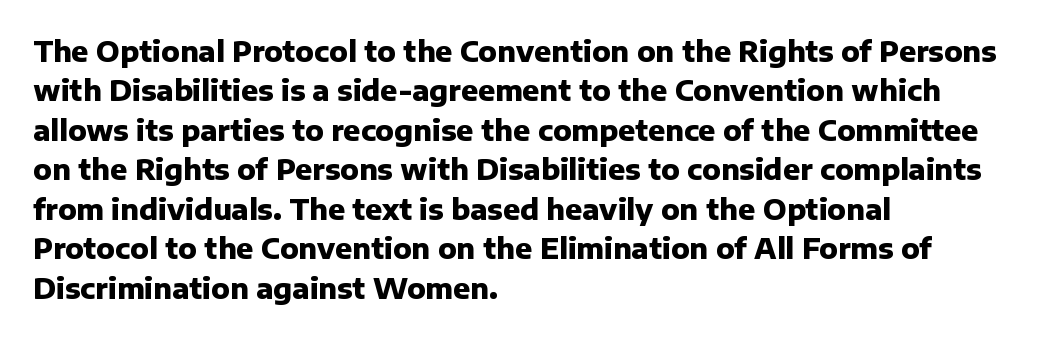
The image shows 28 px heavy sans-serif type, upright; set left-aligned, normal line spacing (1.41x), normal letter spacing, not underlined; low stroke contrast and a medium x-height.
